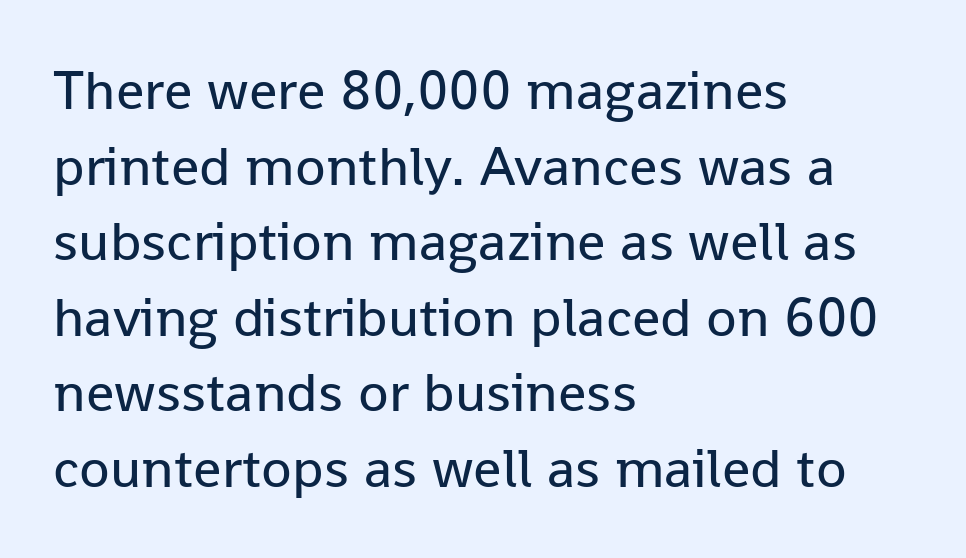
{"serif": "no", "italic": "no", "bold": "no", "weight": "regular", "width": "normal", "stroke_contrast": "low", "x_height": "medium", "monospaced": "no", "underline": "no", "align": "left", "line_spacing": "normal", "line_spacing_ratio": 1.35, "letter_spacing": "normal", "letter_spacing_em": 0.0, "glyph_px": 56}
